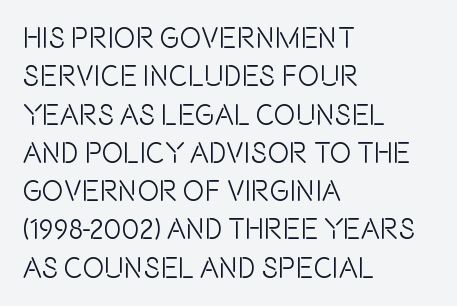
Baseline-to-baseline distance is the conventional proportion of letter height. The ragged edge is on the right, which tells us the setting is flush left. The passage shown is typed in a proportional face where columns would drift. This sample uses plain, unmodified letter spacing. Check the space under the baseline: it is left empty. Classification — sans serif.
